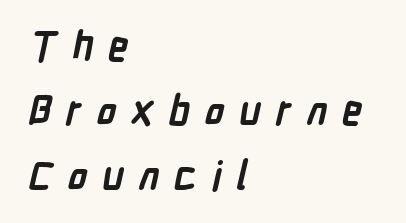
The image shows 40 px semibold, condensed sans-serif type; set left-aligned, normal line spacing (1.61x), unusually wide letter spacing (+0.37 em), not underlined; low stroke contrast and a medium x-height.
